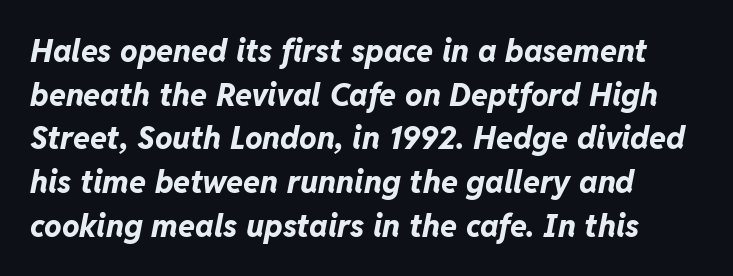
{"italic": "yes", "lean": "right", "slant_degrees": 11, "bold": "yes", "weight": "bold", "width": "normal", "stroke_contrast": "low", "x_height": "medium", "monospaced": "no", "underline": "no", "align": "left", "line_spacing": "normal", "line_spacing_ratio": 1.41, "letter_spacing": "normal", "letter_spacing_em": 0.0, "glyph_px": 31}
